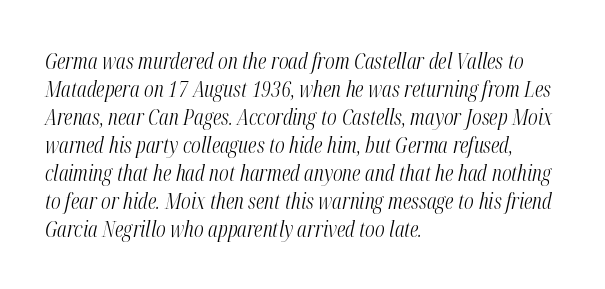
These glyphs show unthickened strokes, regular width or finer. Characters are canted at an angle relative to the baseline's perpendicular. The rendering anchors every line to the left-hand side. Leading matches the norm, producing a regular column. The passage shown has conventional tracking throughout. Quick note: underline off.
